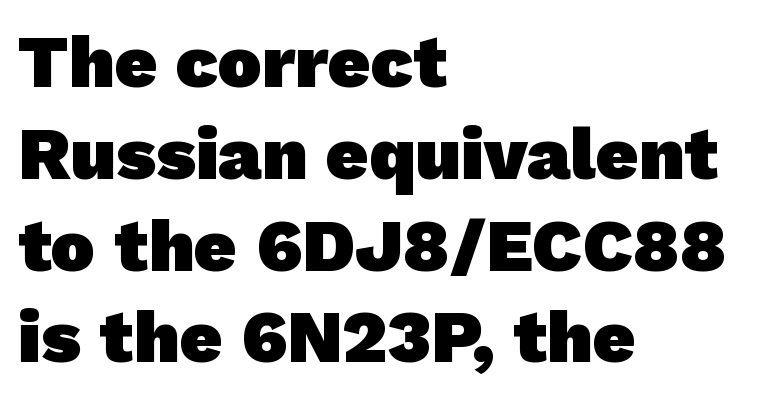
The image shows 74 px heavy sans-serif type; set left-aligned, line spacing 1.24x, normal letter spacing, not underlined; low stroke contrast and a medium x-height.
